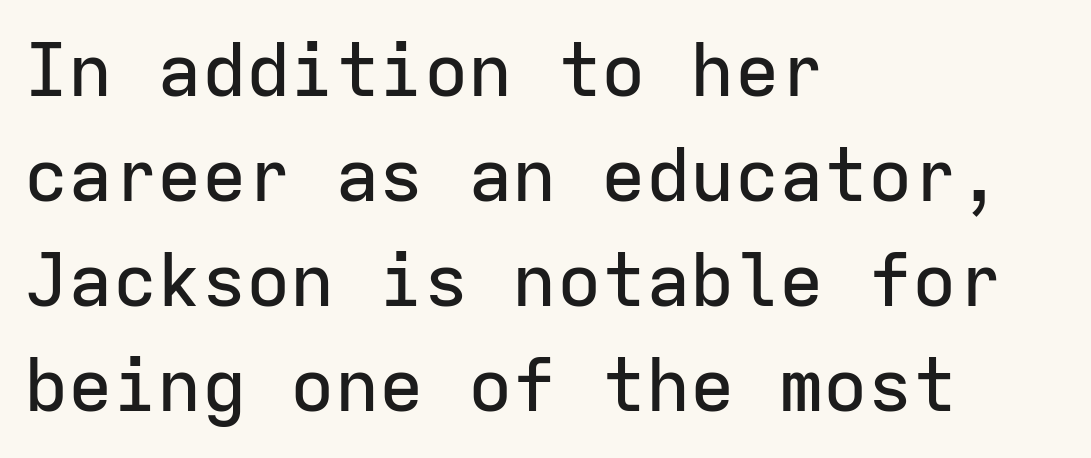
Leftover space on each line is placed entirely after the last word. This is sans-serif lettering, the kind often seen on screens and signage. Each row of text sits above clean, open space. The letters sit at their default tracking, neither squeezed nor spread. Posture: straight, roman, zero tilt.
